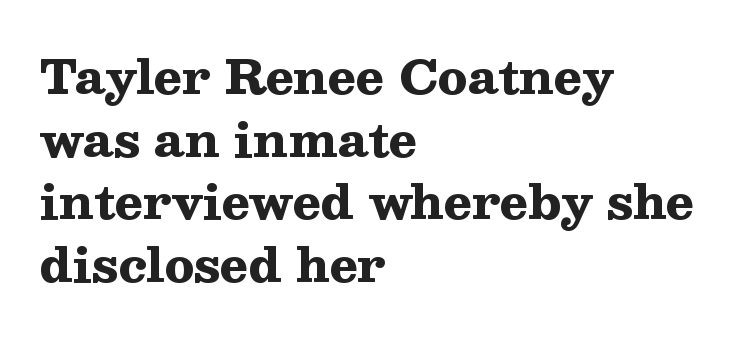
The image shows 47 px heavy, wide serif type, upright; set left-aligned, normal line spacing (1.33x), normal letter spacing, not underlined; medium stroke contrast and a medium x-height.
